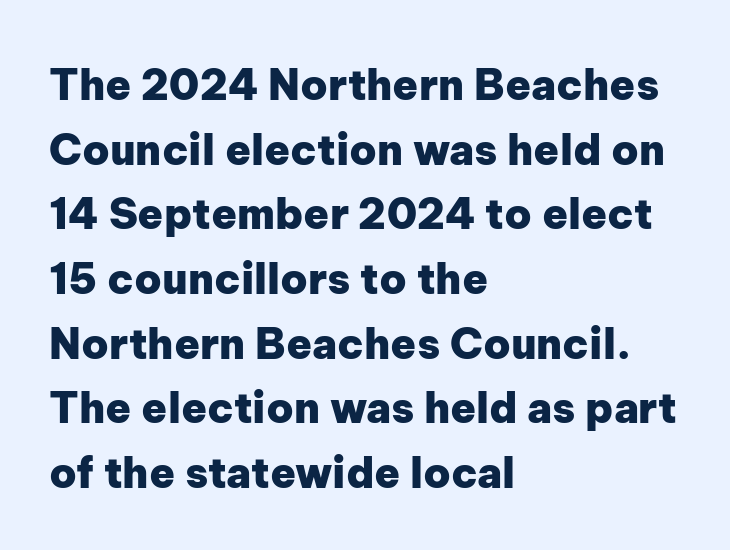
Q: Is the text bold? A: Yes.
Q: Is the text italic (slanted)? A: No, it is upright.
Q: Is the typeface a serif or a sans-serif typeface? A: Sans-serif.
Q: Is the text underlined? A: No.
Q: How is the paragraph aligned? A: Left-aligned.
Q: Is the spacing between letters normal or unusually wide? A: Normal.
Q: Is the spacing between lines tight, normal or loose? A: Normal.
Q: Width (condensed, normal, or wide)? A: Normal.
Q: Stroke contrast? A: Low.
Q: x-height? A: Medium.
Q: Monospaced? A: No.
